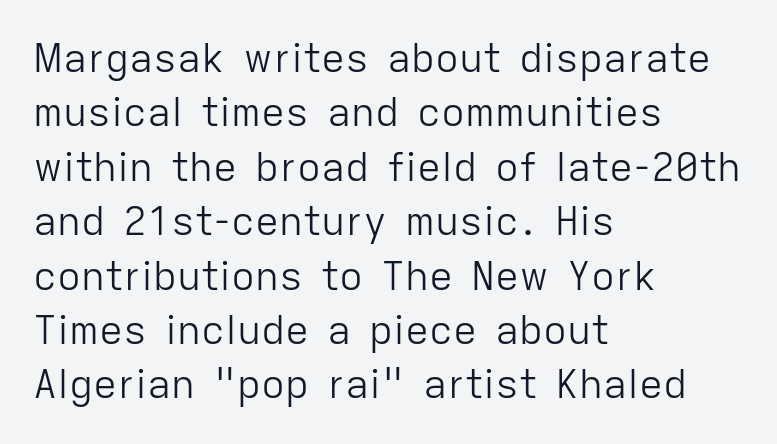
Leftover space on each line is placed entirely after the last word. The lines sit at an ordinary, default distance from one another. Tall strokes in this sample are plumb rather than angled. The glyphs are unaccompanied by any horizontal stroke below them.
